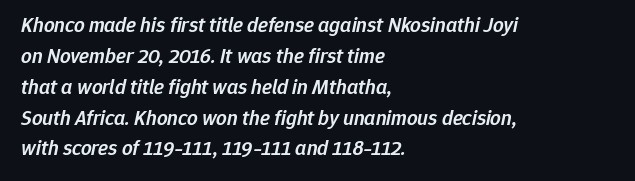
Q: Is the text bold? A: Semi-bold.
Q: Is the text italic (slanted)? A: Yes, it leans right by about 12 degrees.
Q: Is the text underlined? A: No.
Q: How is the paragraph aligned? A: Left-aligned.
Q: Is the spacing between letters normal or unusually wide? A: Normal.
Q: Is the spacing between lines tight, normal or loose? A: Normal.
